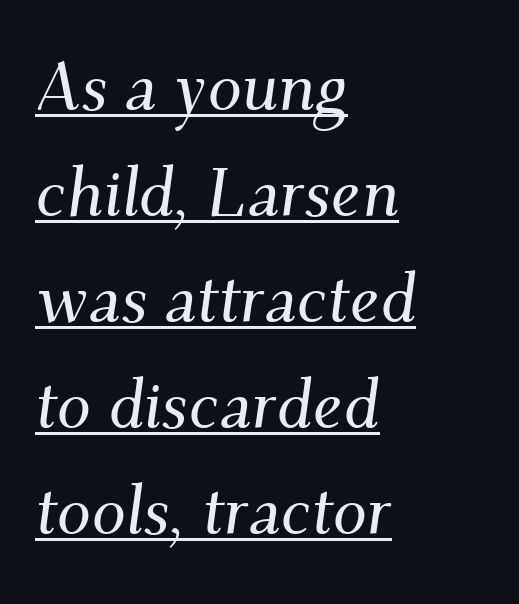
{"serif": "yes", "italic": "yes", "lean": "right", "slant_degrees": 9, "width": "normal", "stroke_contrast": "medium", "x_height": "small", "monospaced": "no", "underline": "yes", "align": "left", "line_spacing": "normal", "line_spacing_ratio": 1.56, "letter_spacing": "normal", "letter_spacing_em": 0.0, "glyph_px": 68}
